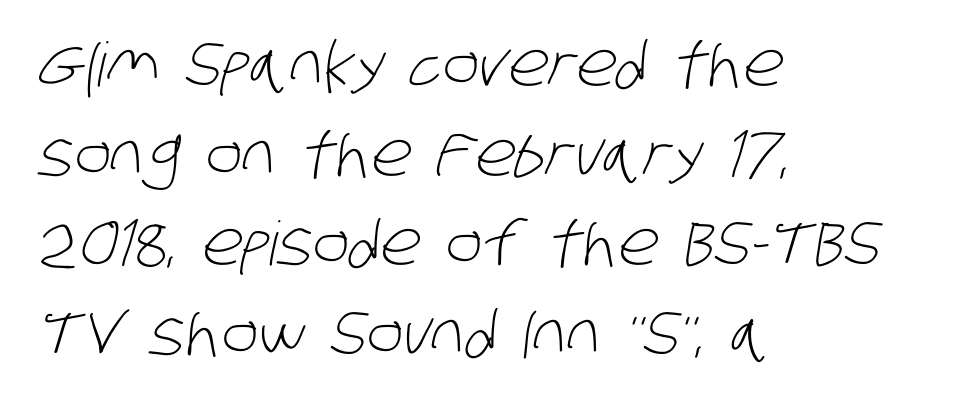
{"serif": "no", "bold": "no", "weight": "light", "width": "condensed", "stroke_contrast": "low", "x_height": "large", "monospaced": "no", "underline": "no", "align": "left", "line_spacing": "normal", "line_spacing_ratio": 1.47, "letter_spacing": "normal", "letter_spacing_em": 0.0, "glyph_px": 61}
